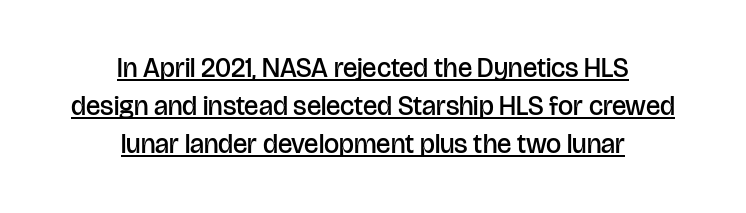
The image shows 27 px text type, upright; set centered, normal line spacing (1.41x), normal letter spacing, underlined.
